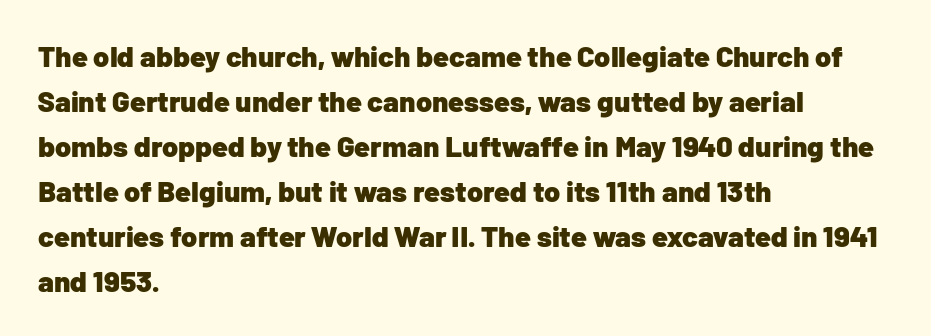
The image shows 29 px heavy sans-serif type, upright; set left-aligned, normal line spacing (1.55x), normal letter spacing, not underlined; low stroke contrast and a medium x-height.
